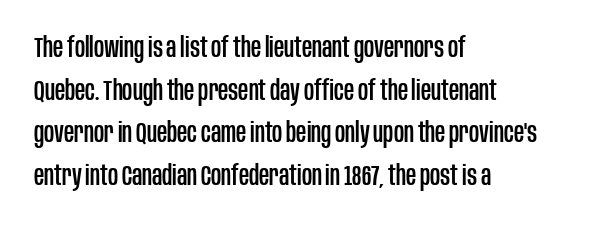
Q: Is the text italic (slanted)? A: No, it is upright.
Q: Is the typeface a serif or a sans-serif typeface? A: Sans-serif.
Q: Is the text underlined? A: No.
Q: How is the paragraph aligned? A: Left-aligned.
Q: Is the spacing between letters normal or unusually wide? A: Normal.
Q: Is the spacing between lines tight, normal or loose? A: Normal.
Q: Width (condensed, normal, or wide)? A: Condensed.
Q: Stroke contrast? A: Low.
Q: x-height? A: Large.
Q: Monospaced? A: No.
